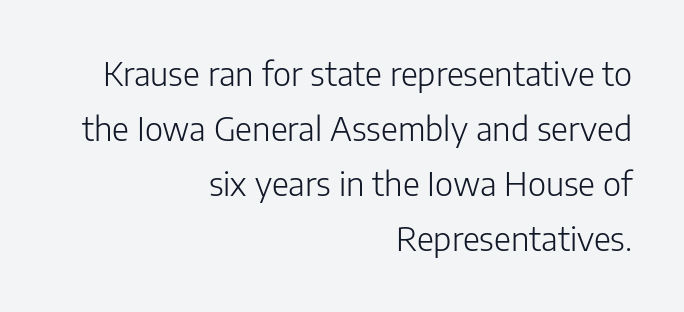
{"serif": "no", "italic": "no", "bold": "no", "weight": "light", "width": "normal", "stroke_contrast": "low", "x_height": "medium", "monospaced": "no", "underline": "no", "align": "right", "line_spacing": "normal", "line_spacing_ratio": 1.67, "letter_spacing": "normal", "letter_spacing_em": 0.0, "glyph_px": 33}
